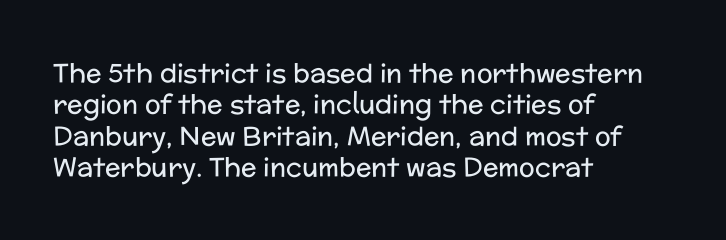
Q: Is the text bold? A: No.
Q: Is the text italic (slanted)? A: No, it is upright.
Q: Is the text underlined? A: No.
Q: How is the paragraph aligned? A: Left-aligned.
Q: Is the spacing between letters normal or unusually wide? A: Normal.
